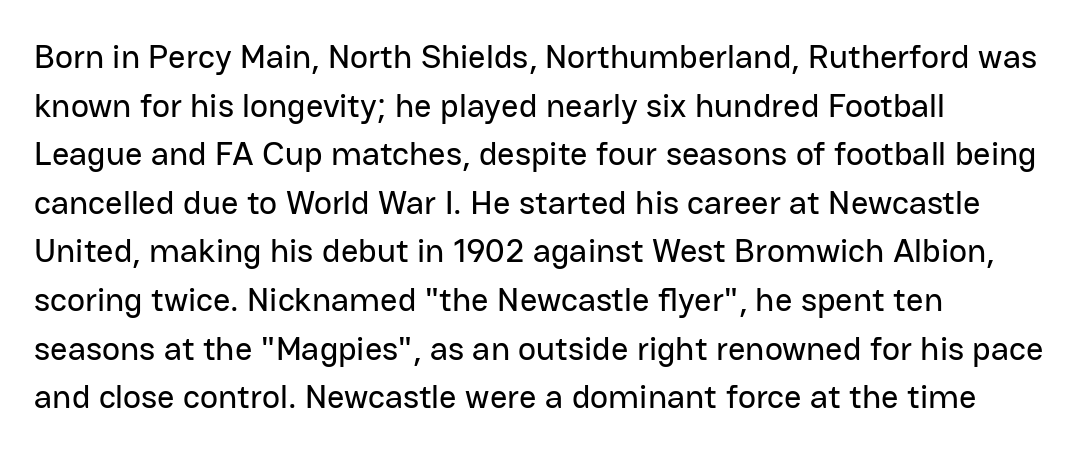
The type sits square on the baseline with zero lean. Reading down the column, the eye jumps a familiar distance to each next line. What kind of face is this? One without serifs — a sans. A classic flush-left, rag-right setting is used for this passage.
